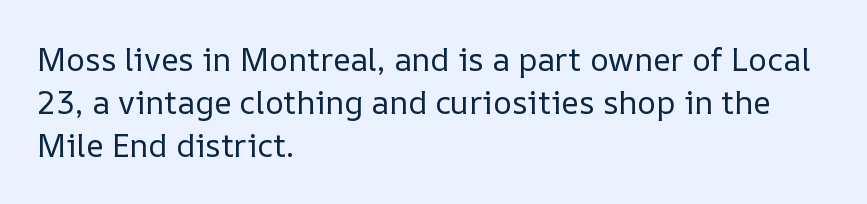
The image shows 32 px regular-weight type, upright; set left-aligned, normal line spacing (1.34x), normal letter spacing, not underlined; low stroke contrast and a medium x-height.
